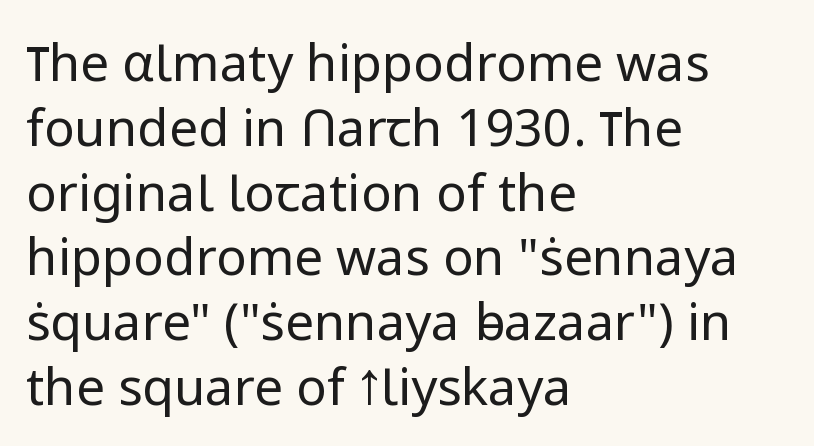
Q: Is the text bold? A: No.
Q: Is the text italic (slanted)? A: No, it is upright.
Q: Is the typeface a serif or a sans-serif typeface? A: Sans-serif.
Q: Is the text underlined? A: No.
Q: How is the paragraph aligned? A: Left-aligned.
Q: Is the spacing between letters normal or unusually wide? A: Normal.
Q: Is the spacing between lines tight, normal or loose? A: Normal.
Q: Width (condensed, normal, or wide)? A: Normal.
Q: Stroke contrast? A: Low.
Q: x-height? A: Medium.
Q: Monospaced? A: No.
